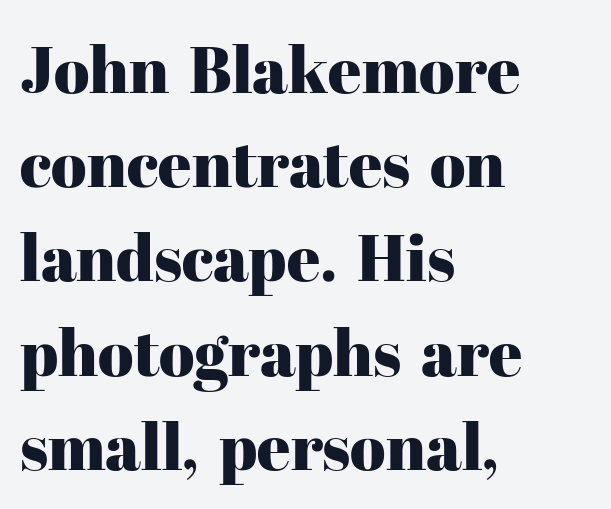
{"serif": "yes", "italic": "no", "width": "normal", "stroke_contrast": "high", "x_height": "medium", "monospaced": "no", "underline": "no", "align": "left", "line_spacing": "normal", "line_spacing_ratio": 1.45, "letter_spacing": "normal", "letter_spacing_em": 0.0, "glyph_px": 65}
